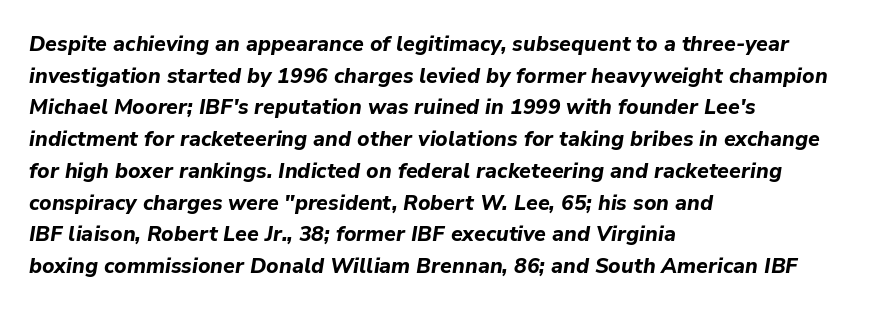
Q: Is the text bold? A: Yes.
Q: Is the text italic (slanted)? A: Yes, it leans right by about 9 degrees.
Q: Is the text underlined? A: No.
Q: How is the paragraph aligned? A: Left-aligned.
Q: Is the spacing between letters normal or unusually wide? A: Normal.
Q: Is the spacing between lines tight, normal or loose? A: Normal.
